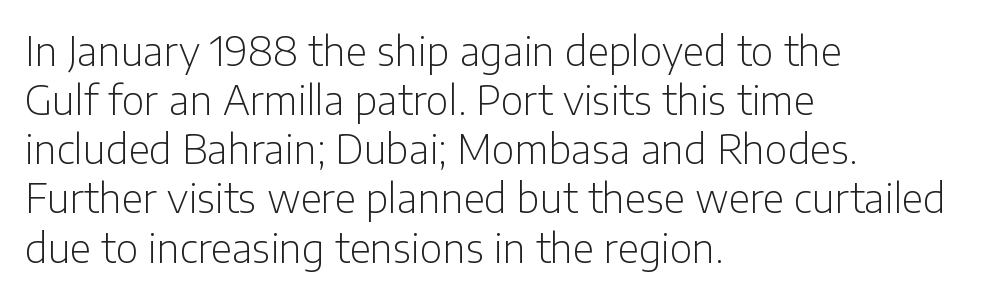
{"serif": "no", "italic": "no", "bold": "no", "weight": "light", "width": "normal", "stroke_contrast": "low", "x_height": "medium", "monospaced": "no", "underline": "no", "align": "left", "line_spacing": "normal", "line_spacing_ratio": 1.26, "letter_spacing": "normal", "letter_spacing_em": 0.0, "glyph_px": 39}
